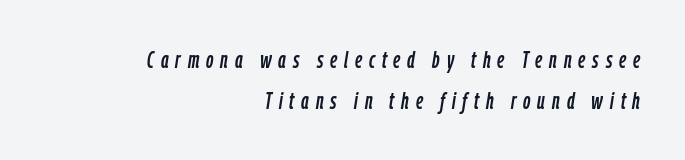
Check the space under the baseline: it is left empty. Words appear elongated and porous because spacing is wide. Italic: yes, the glyphs are oblique. Every row of glyphs terminates at an identical x-position on the right.
